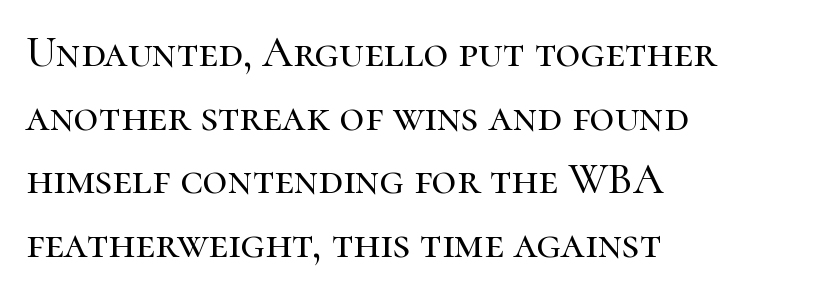
The image shows 43 px serif type, upright; set left-aligned, normal line spacing (1.48x), normal letter spacing, not underlined; high stroke contrast and a medium x-height.
